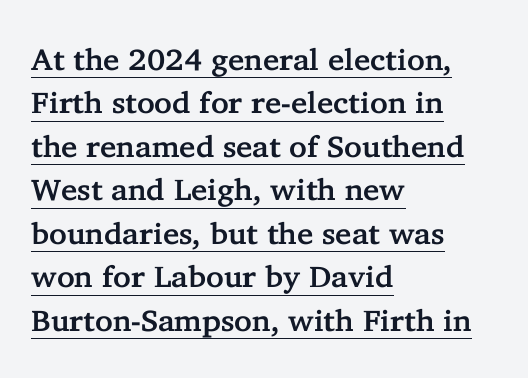
The image shows 30 px serif type, upright; set left-aligned, normal line spacing (1.45x), normal letter spacing, underlined; low stroke contrast and a medium x-height.
